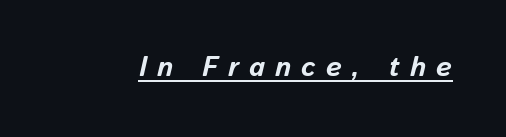
Proportional: the letters do not fall into vertical columns. The passage shown has open, widely tracked lettering throughout. The glyphs are accompanied by a horizontal stroke just below them. Designer's note — italics engaged. Caption: bold face, heavy strokes.
